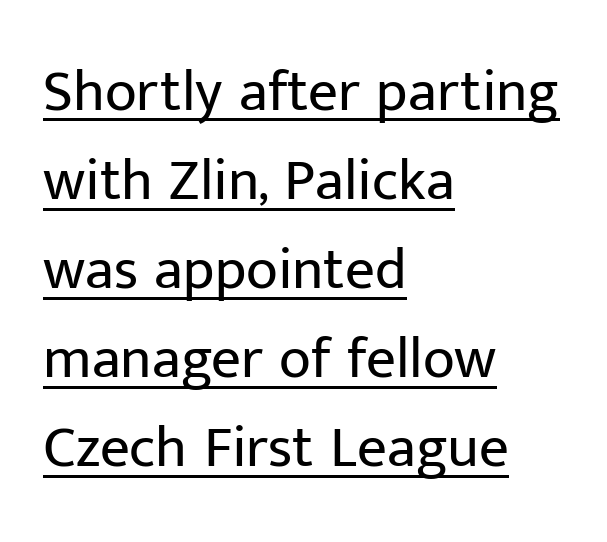
The image shows 59 px regular-weight sans-serif type, upright; set left-aligned, normal line spacing (1.51x), normal letter spacing, underlined; low stroke contrast and a medium x-height.
